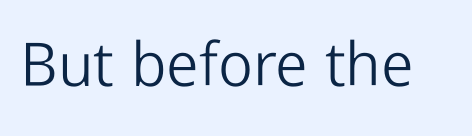
The image shows 61 px light sans-serif type, upright; set normal letter spacing, not underlined; low stroke contrast and a medium x-height.
